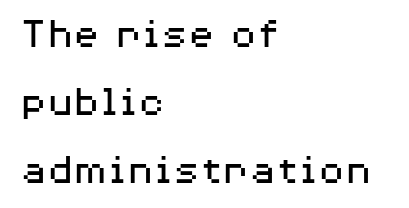
{"serif": "no", "italic": "no", "bold": "no", "weight": "regular", "width": "wide", "stroke_contrast": "medium", "x_height": "medium", "monospaced": "no", "underline": "no", "align": "left", "line_spacing": "normal", "line_spacing_ratio": 1.55, "letter_spacing": "normal", "letter_spacing_em": 0.0, "glyph_px": 44}
